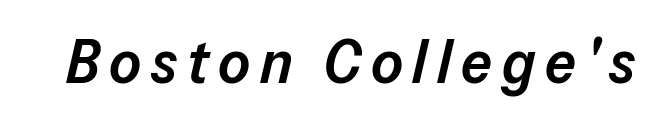
The image shows 61 px semibold type, italic (leaning right); set not underlined; low stroke contrast and a medium x-height.
